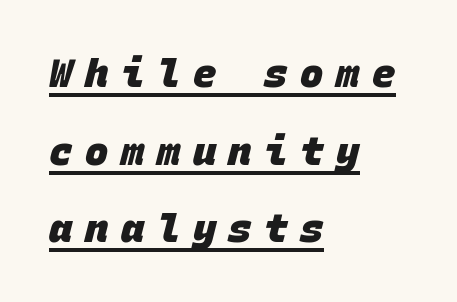
{"serif": "no", "bold": "yes", "weight": "heavy", "width": "normal", "stroke_contrast": "low", "x_height": "large", "monospaced": "yes", "underline": "yes", "align": "left", "line_spacing": "loose", "line_spacing_ratio": 1.99, "letter_spacing": "wide", "letter_spacing_em": 0.32, "glyph_px": 39}
